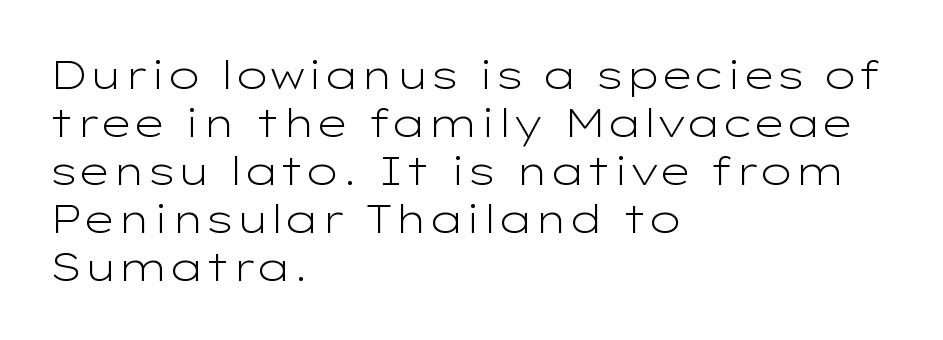
{"serif": "no", "italic": "no", "bold": "no", "weight": "light", "width": "wide", "stroke_contrast": "low", "x_height": "medium", "monospaced": "no", "underline": "no", "align": "left", "line_spacing_ratio": 1.2, "letter_spacing": "normal", "letter_spacing_em": 0.0, "glyph_px": 40}
